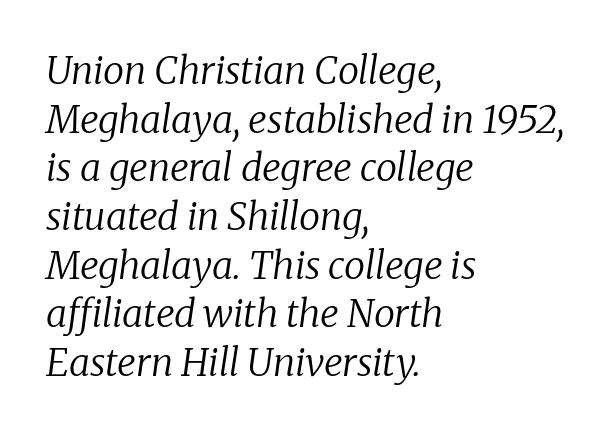
{"serif": "yes", "italic": "yes", "lean": "right", "slant_degrees": 8, "bold": "no", "weight": "regular", "width": "normal", "stroke_contrast": "low", "x_height": "medium", "monospaced": "no", "underline": "no", "align": "left", "line_spacing": "normal", "line_spacing_ratio": 1.28, "letter_spacing": "normal", "letter_spacing_em": 0.0, "glyph_px": 38}
